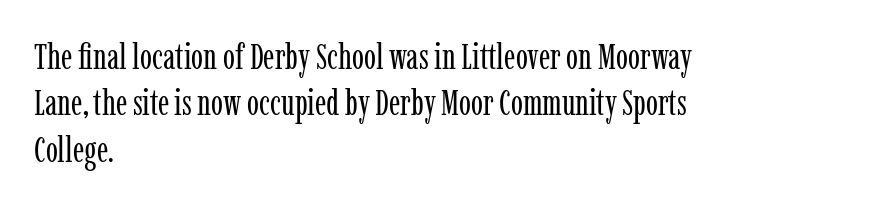
The typography opts for an upright posture over an oblique one. To sum up the face: it has serifs. Evenly set lines give the paragraph a standard silhouette. Glyph-to-glyph distance matches everyday printed text. The passage shown is not underscored anywhere. Note the varied advance widths — an 'i' is clearly narrower than an 'm'.
